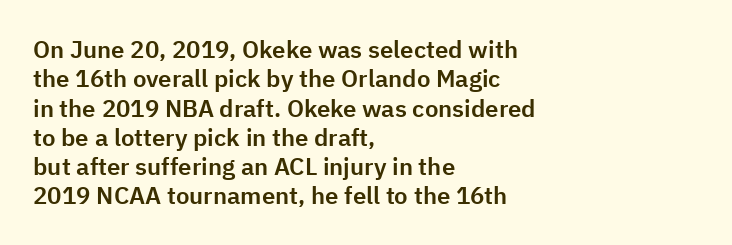
The image shows 24 px text type, upright; set left-aligned, line spacing 1.22x, normal letter spacing, not underlined.
